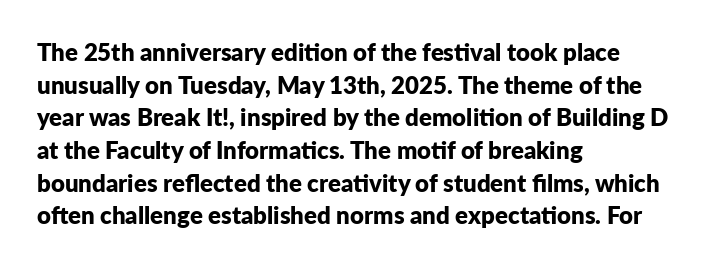
The image shows 24 px bold type, upright; set left-aligned, normal line spacing (1.36x), normal letter spacing, not underlined.
